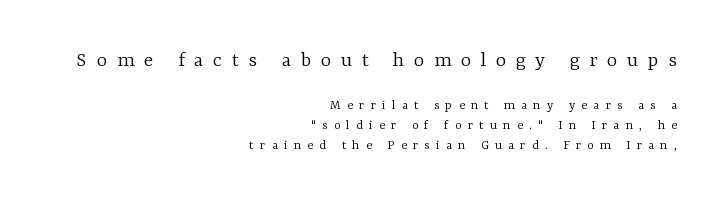
The earlier block is typeset at a bigger size than the later block. Look at the tracking — it's clearly loosened, letters drifting apart. The setting favours the right margin, as signatures and pull-quotes sometimes do. Caption: face not bold, strokes unweighted. Underline: absent.
